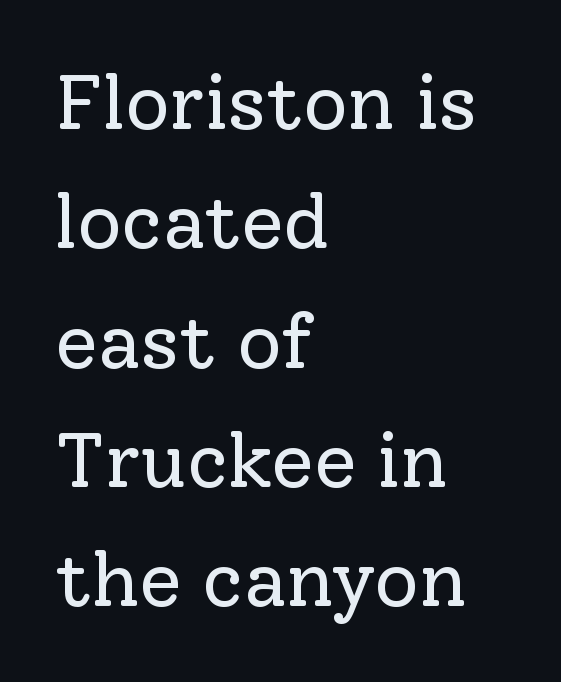
Q: Is the text bold? A: No.
Q: Is the text italic (slanted)? A: No, it is upright.
Q: Is the typeface a serif or a sans-serif typeface? A: Serif.
Q: Is the text underlined? A: No.
Q: How is the paragraph aligned? A: Left-aligned.
Q: Is the spacing between letters normal or unusually wide? A: Normal.
Q: Is the spacing between lines tight, normal or loose? A: Normal.
Q: Width (condensed, normal, or wide)? A: Normal.
Q: Stroke contrast? A: Low.
Q: x-height? A: Medium.
Q: Monospaced? A: No.
